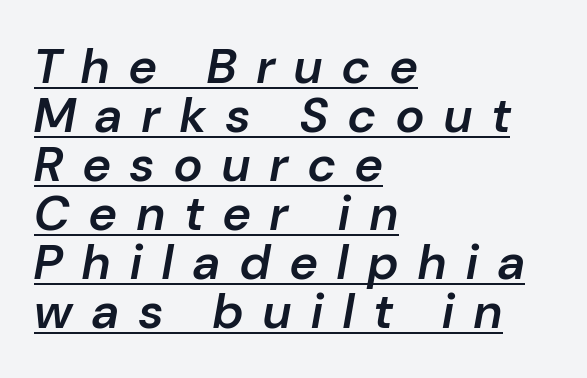
There is plenty of visible air inserted between adjacent glyphs. Baseline-to-baseline distance is barely more than the letter height. These lines were composed using italics. These lines carry some extra weight — a demibold, not a full bold. Character widths vary here, with narrow letters taking less room than wide ones.
